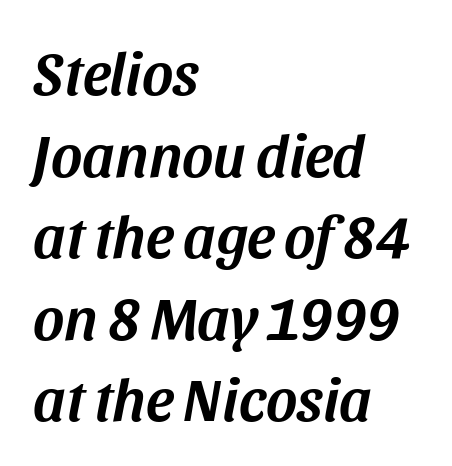
One-word summary of the alignment: left. Characters follow at the spacing the type designer built in. The glyphs look as if they've been sheared to an angle. Is this a fixed-width face? No — the glyphs have proportional, varying widths. The passage shown is not underscored anywhere. The vertical gap from one line to the next is medium.
